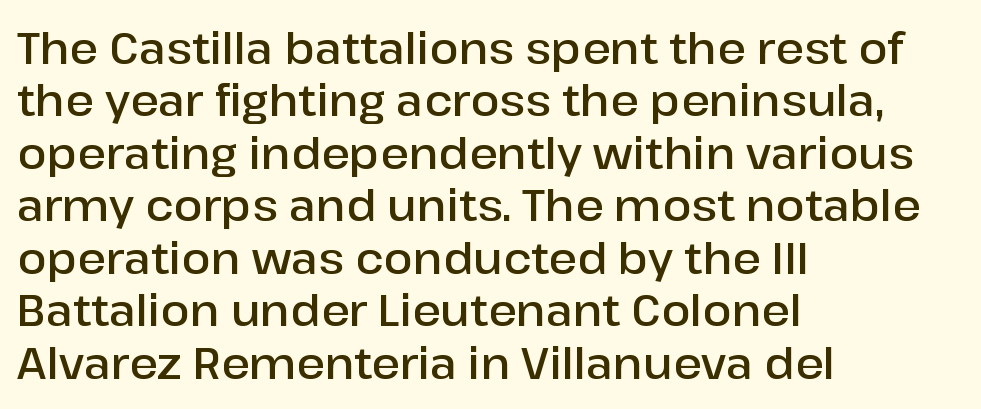
{"serif": "no", "italic": "no", "bold": "semi", "weight": "semibold", "width": "normal", "stroke_contrast": "low", "x_height": "medium", "monospaced": "no", "underline": "no", "align": "left", "line_spacing_ratio": 1.22, "letter_spacing": "normal", "letter_spacing_em": 0.0, "glyph_px": 43}
